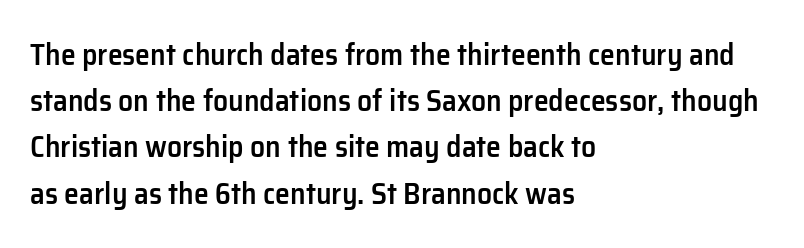
This is roman type, the default non-slanted kind. Descender tails drop into unmarked territory. Typographically, this falls in the sans-serif category. The typesetter chose a ragged-right arrangement here. Letter spacing: default. The characters look somewhat weighty, a semibold short of true bold.
